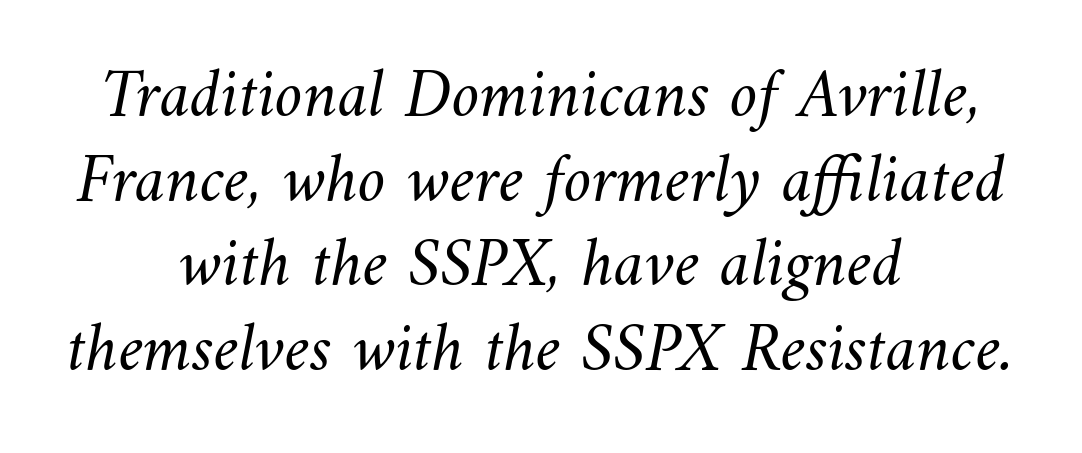
The image shows 70 px light type; set centered, line spacing 1.21x, normal letter spacing, not underlined; medium stroke contrast and a small x-height.
